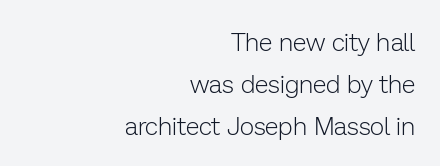
{"italic": "no", "bold": "no", "underline": "no", "align": "right", "line_spacing": "normal", "line_spacing_ratio": 1.68, "letter_spacing": "normal", "letter_spacing_em": 0.0, "glyph_px": 25}
